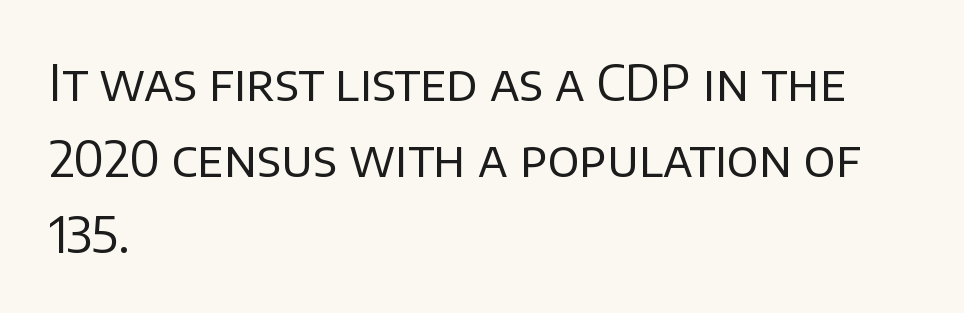
The image shows 50 px regular-weight sans-serif type, upright; set left-aligned, normal line spacing (1.52x), normal letter spacing, not underlined; low stroke contrast and a large x-height.
